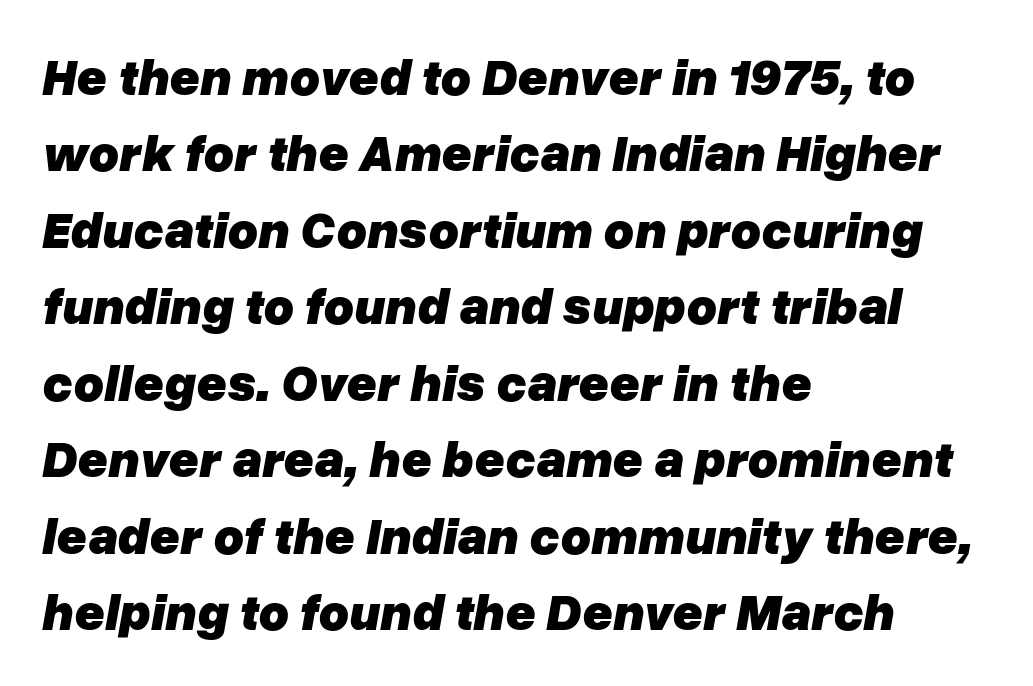
{"italic": "yes", "lean": "right", "slant_degrees": 10, "bold": "yes", "weight": "heavy", "width": "normal", "stroke_contrast": "low", "x_height": "medium", "monospaced": "no", "underline": "no", "align": "left", "line_spacing": "normal", "line_spacing_ratio": 1.47, "letter_spacing": "normal", "letter_spacing_em": 0.0, "glyph_px": 52}
